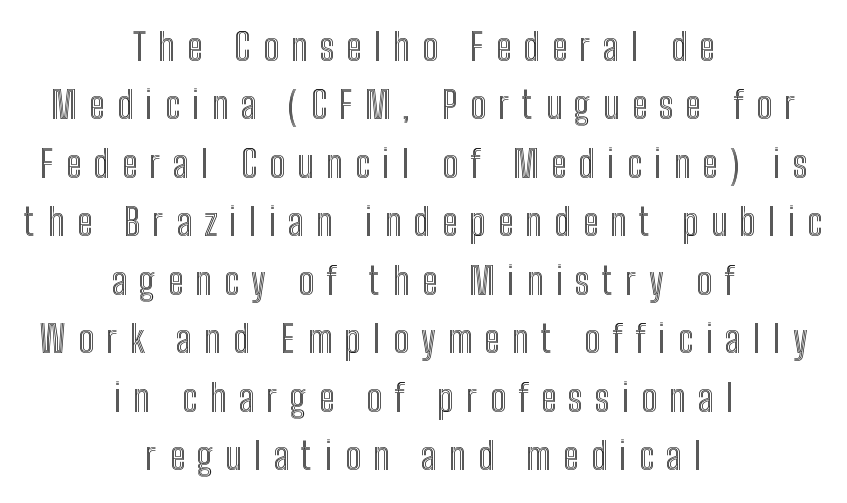
Someone cranked the tracking dial way up on this one. A typesetter would call this proportional, since set widths differ per character. A typesetter would call this leading conventional body-copy spacing. This sample uses an upright cut, with every glyph sitting square on the baseline. The text block is weighted toward neither margin, spreading evenly from the middle.
